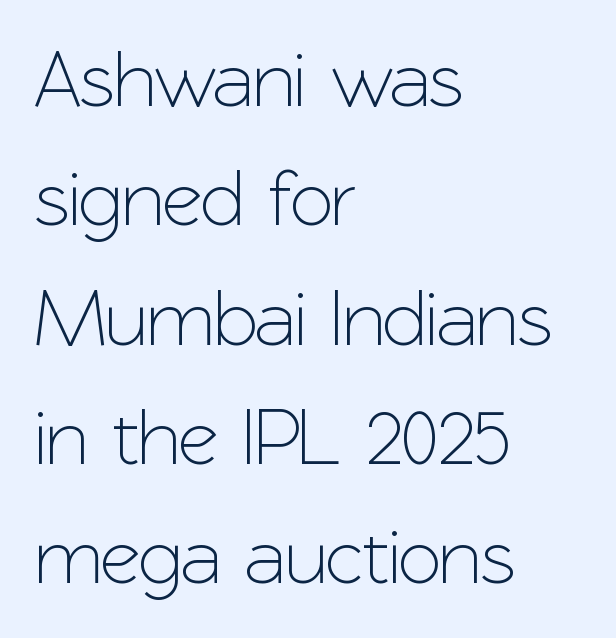
Q: Is the text italic (slanted)? A: No, it is upright.
Q: Is the typeface a serif or a sans-serif typeface? A: Sans-serif.
Q: Is the text underlined? A: No.
Q: How is the paragraph aligned? A: Left-aligned.
Q: Is the spacing between letters normal or unusually wide? A: Normal.
Q: Is the spacing between lines tight, normal or loose? A: Normal.
Q: Width (condensed, normal, or wide)? A: Normal.
Q: Stroke contrast? A: Low.
Q: x-height? A: Medium.
Q: Monospaced? A: No.
